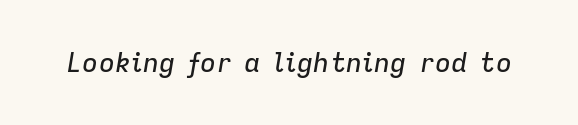
Glance below the letters and you will spot only blank space. Spacing between characters is what you'd get straight out of the box. Would a proofreader flag this as italicized? Yes.
